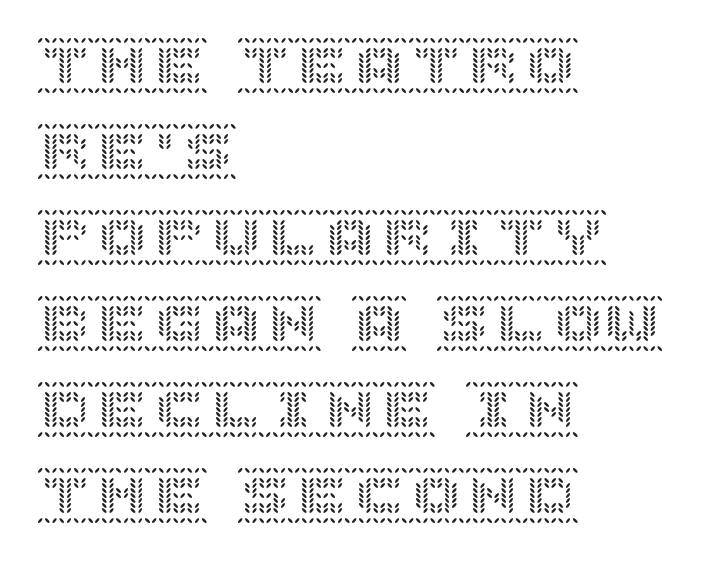
The image shows 57 px text type, upright; set left-aligned, normal line spacing (1.51x), normal letter spacing, not underlined; a large x-height.
